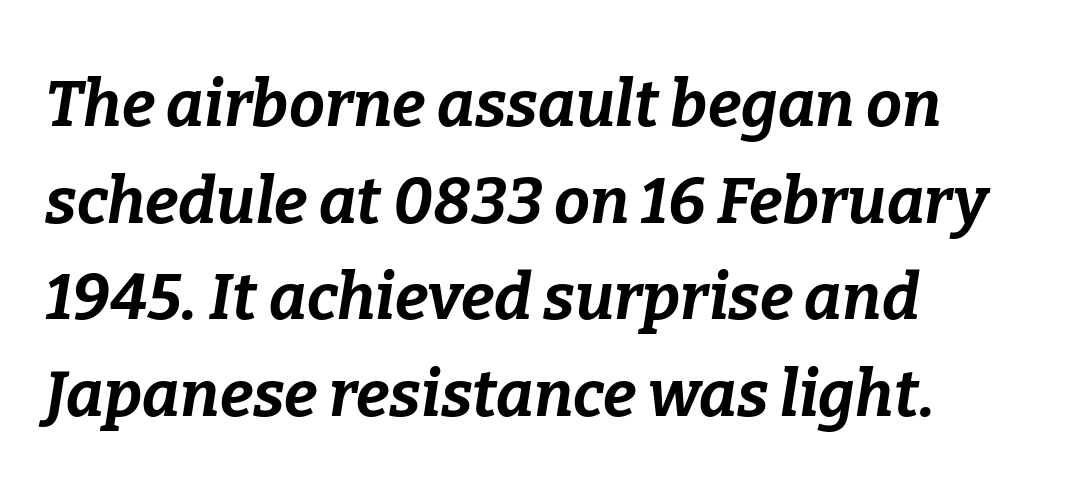
{"italic": "yes", "lean": "right", "slant_degrees": 9, "bold": "yes", "weight": "bold", "width": "normal", "stroke_contrast": "low", "x_height": "medium", "monospaced": "no", "underline": "no", "align": "left", "line_spacing": "normal", "line_spacing_ratio": 1.51, "letter_spacing": "normal", "letter_spacing_em": 0.0, "glyph_px": 64}
